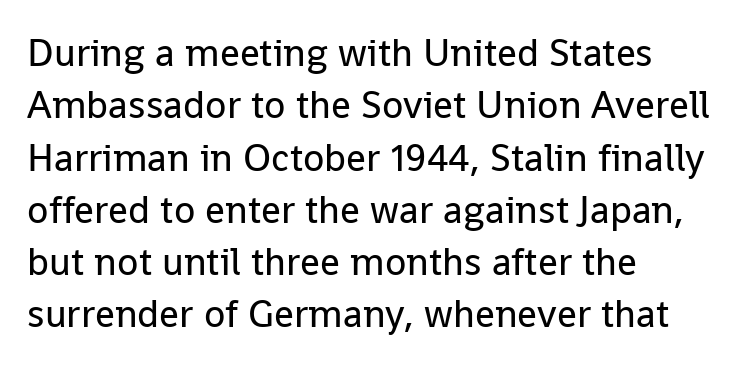
{"serif": "no", "italic": "no", "bold": "no", "weight": "regular", "width": "normal", "stroke_contrast": "low", "x_height": "medium", "monospaced": "no", "underline": "no", "align": "left", "line_spacing": "normal", "line_spacing_ratio": 1.34, "letter_spacing": "normal", "letter_spacing_em": 0.0, "glyph_px": 39}
